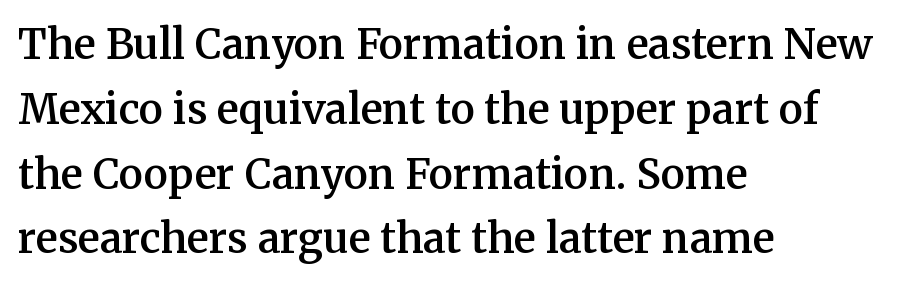
The image shows 41 px semibold serif type, upright; set left-aligned, normal line spacing (1.58x), normal letter spacing, not underlined; medium stroke contrast and a medium x-height.
